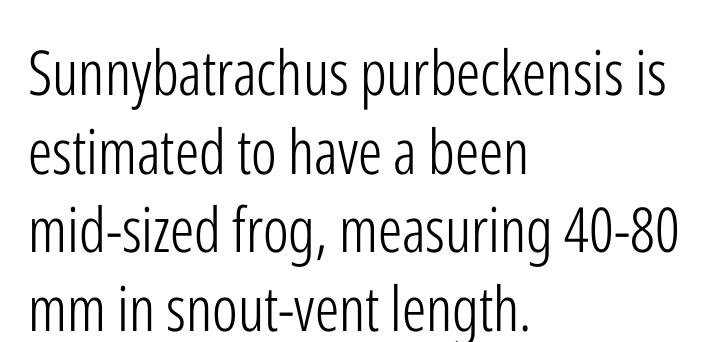
{"serif": "no", "italic": "no", "bold": "no", "weight": "light", "width": "condensed", "stroke_contrast": "low", "x_height": "medium", "monospaced": "no", "underline": "no", "align": "left", "line_spacing": "normal", "line_spacing_ratio": 1.27, "letter_spacing": "normal", "letter_spacing_em": 0.0, "glyph_px": 62}
